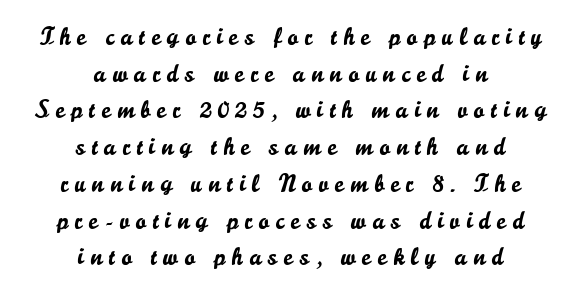
The image shows 25 px text type; set centered, normal line spacing (1.47x), unusually wide letter spacing (+0.26 em), not underlined.
